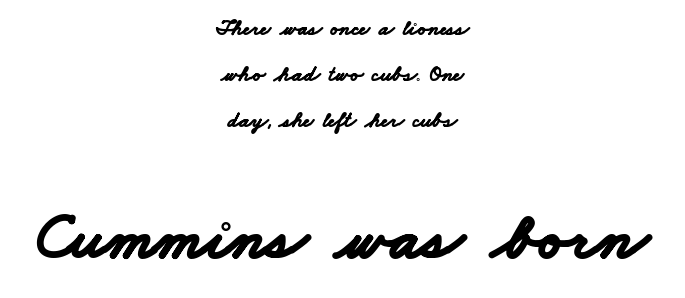
Q: Is the text bold? A: Yes.
Q: Is the typeface a serif or a sans-serif typeface? A: Sans-serif.
Q: Is the text underlined? A: No.
Q: How is the paragraph aligned? A: Centered.
Q: Is the spacing between letters normal or unusually wide? A: Normal.
Q: Is the spacing between lines tight, normal or loose? A: Loose.
Q: Which block of text is set in a larger size, the first (top) or the second (bottom)? A: The second (bottom) one.
Q: Width (condensed, normal, or wide)? A: Wide.
Q: Stroke contrast? A: Low.
Q: x-height? A: Small.
Q: Monospaced? A: No.
